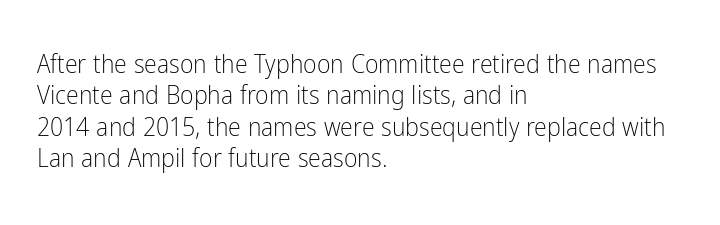
Q: Is the text bold? A: No.
Q: Is the text italic (slanted)? A: No, it is upright.
Q: Is the text underlined? A: No.
Q: How is the paragraph aligned? A: Left-aligned.
Q: Is the spacing between letters normal or unusually wide? A: Normal.
